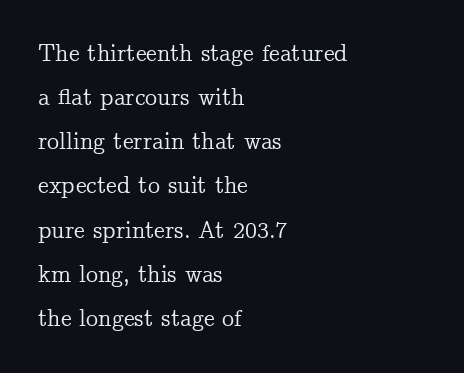
Standard letterfit; no display-style spreading of the glyphs. Clear beneath every line of the passage. A student would call this left alignment; a typographer would say flush left, rag right. Italic? Not at all — the glyphs are vertical.
